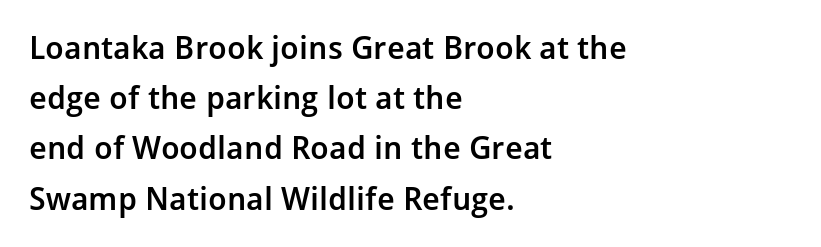
{"serif": "no", "italic": "no", "bold": "semi", "weight": "semibold", "width": "normal", "stroke_contrast": "low", "x_height": "medium", "monospaced": "no", "underline": "no", "align": "left", "line_spacing": "normal", "line_spacing_ratio": 1.57, "letter_spacing": "normal", "letter_spacing_em": 0.0, "glyph_px": 32}
